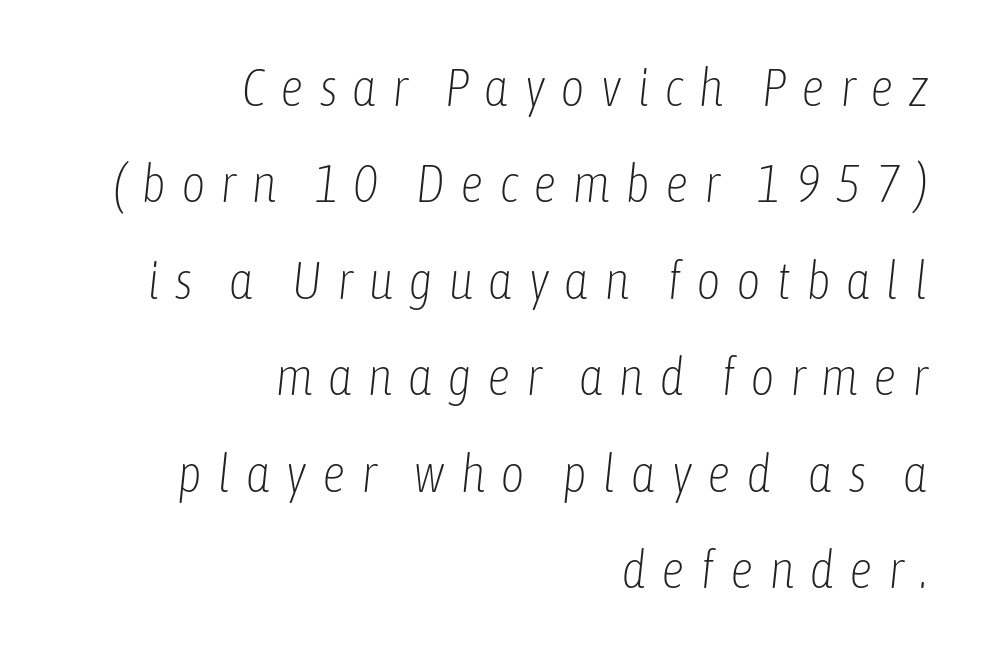
Each letter keeps its own natural width here, so spacing adapts to shape. Letter spacing: wide. The space beneath each line is pristine and unruled. Counters stay open thanks to moderate or lighter strokes.
